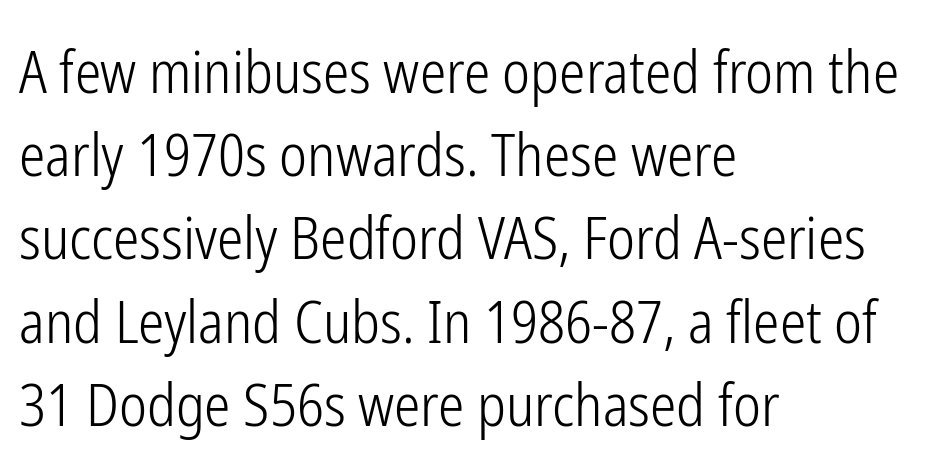
Q: Is the text bold? A: No.
Q: Is the text italic (slanted)? A: No, it is upright.
Q: Is the typeface a serif or a sans-serif typeface? A: Sans-serif.
Q: Is the text underlined? A: No.
Q: How is the paragraph aligned? A: Left-aligned.
Q: Is the spacing between letters normal or unusually wide? A: Normal.
Q: Is the spacing between lines tight, normal or loose? A: Normal.
Q: Width (condensed, normal, or wide)? A: Condensed.
Q: Stroke contrast? A: Low.
Q: x-height? A: Medium.
Q: Monospaced? A: No.
